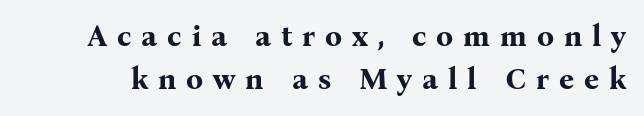
{"serif": "yes", "italic": "no", "bold": "yes", "weight": "bold", "width": "normal", "stroke_contrast": "medium", "x_height": "medium", "monospaced": "no", "underline": "no", "line_spacing": "normal", "line_spacing_ratio": 1.42, "letter_spacing": "wide", "letter_spacing_em": 0.33, "glyph_px": 30}
